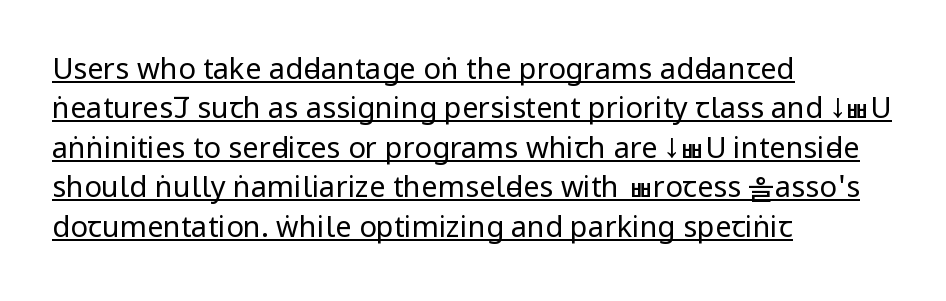
The image shows 29 px regular-weight, condensed sans-serif type, upright; set left-aligned, normal line spacing (1.36x), normal letter spacing, underlined; low stroke contrast.
